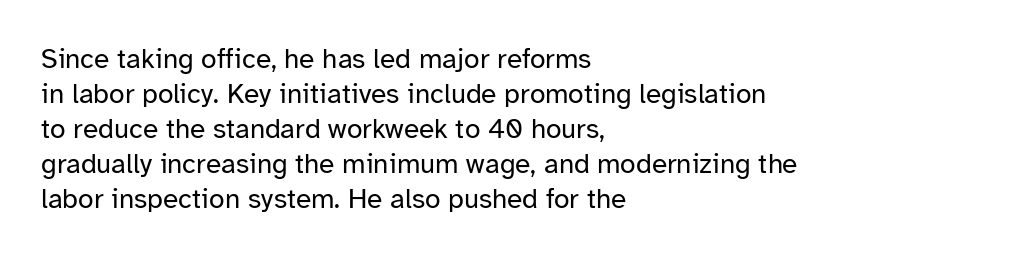
Visually the block forms a straight wall on the left and a jagged coastline on the right. Interline gaps are of average width in this sample. The font family rendered here belongs to the sans-serif group. No chunkiness to these letters — they're not bold. Style check: upright.
